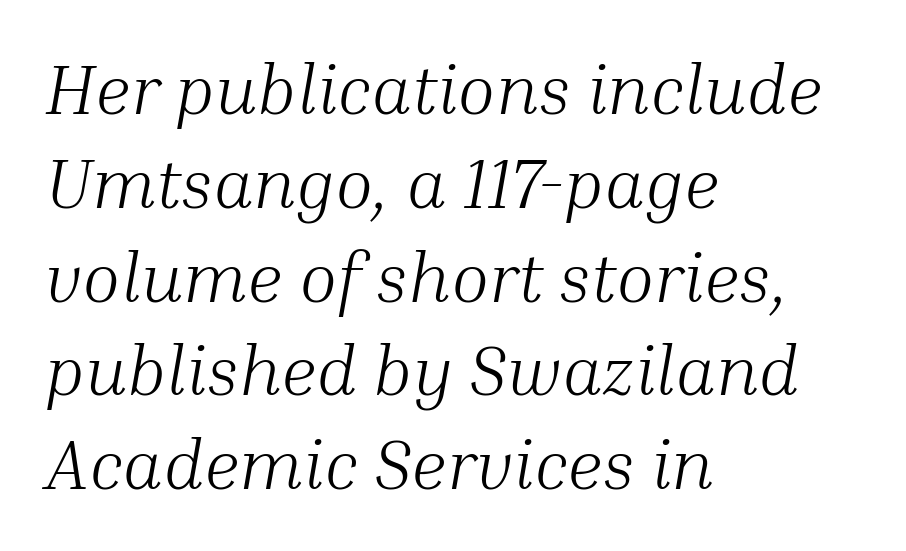
The rendering uses natural spacing where letterforms have individual widths. To sum up the face: it has serifs. This sample keeps an unexceptional amount of space between lines. Rendered with sloped, italic letterforms. The letterforms sit shoulder to shoulder at normal distance.
